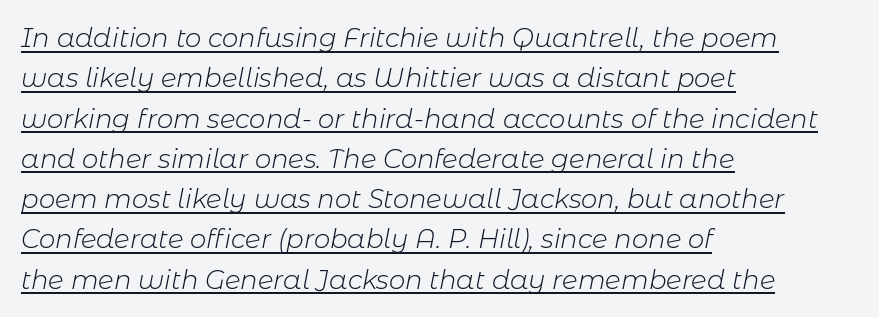
{"italic": "yes", "lean": "right", "slant_degrees": 11, "bold": "no", "underline": "yes", "align": "left", "line_spacing": "normal", "line_spacing_ratio": 1.55, "letter_spacing": "normal", "letter_spacing_em": 0.0, "glyph_px": 26}
